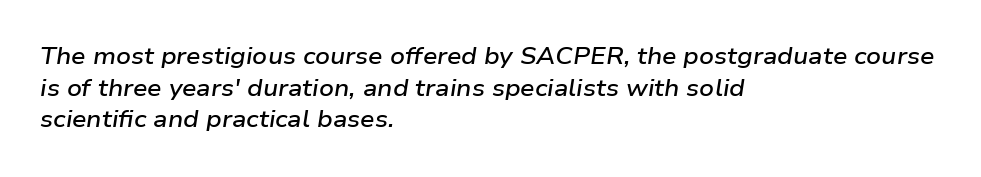
Descender tails drop into unmarked territory. The lines are quadded left. Words appear dense and cohesive because spacing is normal. Leading: standard. These words are printed semibold, heavier than regular yet not bold. There's an unmistakable incline to the writing here.
